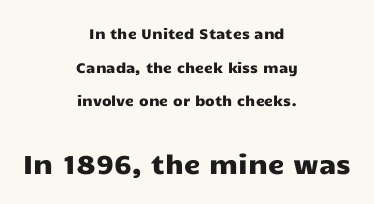
The image shows 26 px text type, upright; set centered, loose line spacing (2.41x), normal letter spacing, not underlined; the second (bottom) block is 1.86x larger.
